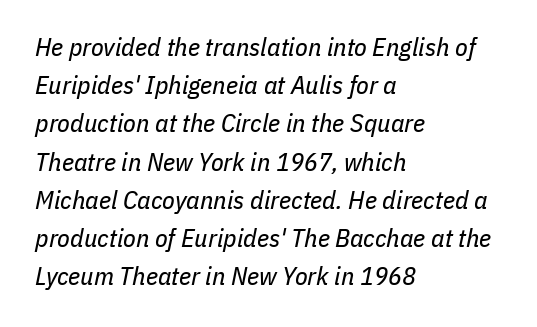
Q: Is the text bold? A: No.
Q: Is the text italic (slanted)? A: Yes, it leans right by about 11 degrees.
Q: Is the text underlined? A: No.
Q: How is the paragraph aligned? A: Left-aligned.
Q: Is the spacing between letters normal or unusually wide? A: Normal.
Q: Is the spacing between lines tight, normal or loose? A: Normal.
